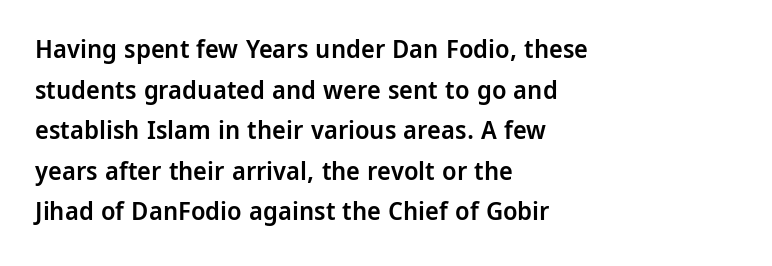
{"italic": "no", "bold": "semi", "underline": "no", "align": "left", "line_spacing": "normal", "line_spacing_ratio": 1.56, "letter_spacing": "normal", "letter_spacing_em": 0.0, "glyph_px": 26}
